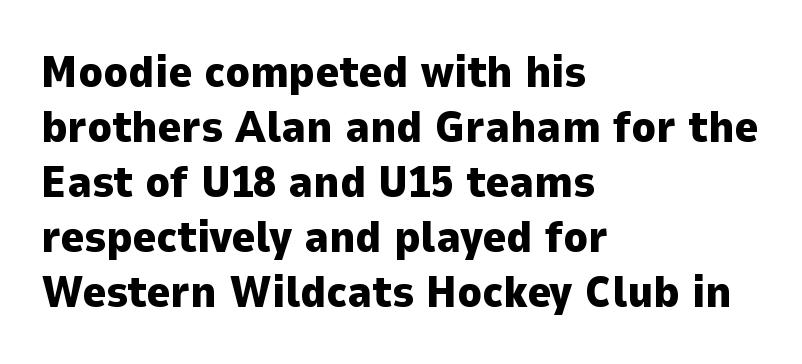
The image shows 45 px heavy sans-serif type, upright; set left-aligned, line spacing 1.22x, normal letter spacing, not underlined; low stroke contrast and a medium x-height.
